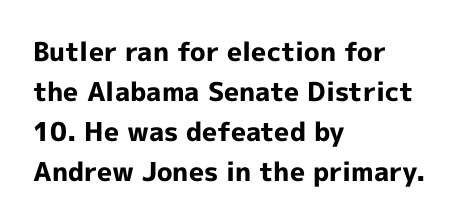
Q: Is the text bold? A: Yes.
Q: Is the text italic (slanted)? A: No, it is upright.
Q: Is the text underlined? A: No.
Q: How is the paragraph aligned? A: Left-aligned.
Q: Is the spacing between letters normal or unusually wide? A: Normal.
Q: Is the spacing between lines tight, normal or loose? A: Normal.
